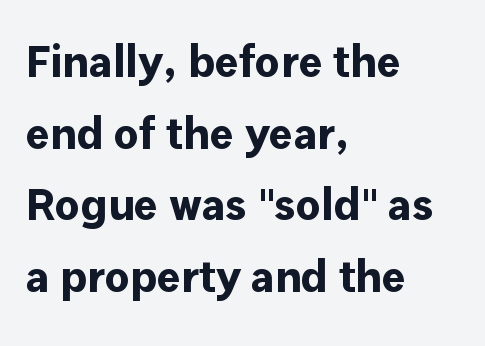
The image shows 45 px bold sans-serif type, upright; set left-aligned, normal line spacing (1.59x), normal letter spacing, not underlined; low stroke contrast and a medium x-height.
